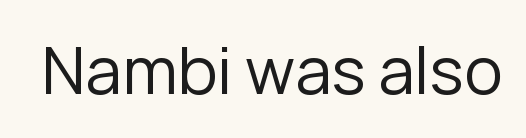
Q: Is the text bold? A: No.
Q: Is the text italic (slanted)? A: No, it is upright.
Q: Is the typeface a serif or a sans-serif typeface? A: Sans-serif.
Q: Is the text underlined? A: No.
Q: Is the spacing between letters normal or unusually wide? A: Normal.
Q: Width (condensed, normal, or wide)? A: Normal.
Q: Stroke contrast? A: Low.
Q: x-height? A: Medium.
Q: Monospaced? A: No.
